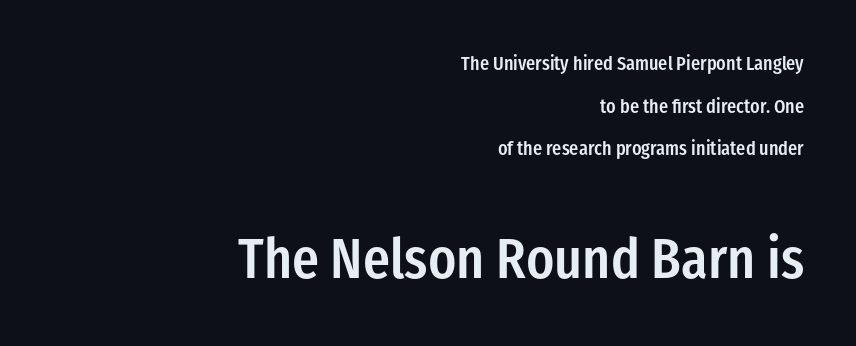
{"serif": "no", "italic": "no", "bold": "semi", "weight": "semibold", "width": "condensed", "stroke_contrast": "low", "x_height": "medium", "monospaced": "no", "underline": "no", "align": "right", "line_spacing": "loose", "line_spacing_ratio": 2.25, "letter_spacing": "normal", "letter_spacing_em": 0.0, "larger_block": "second", "size_ratio": 2.95, "glyph_px": 56}
